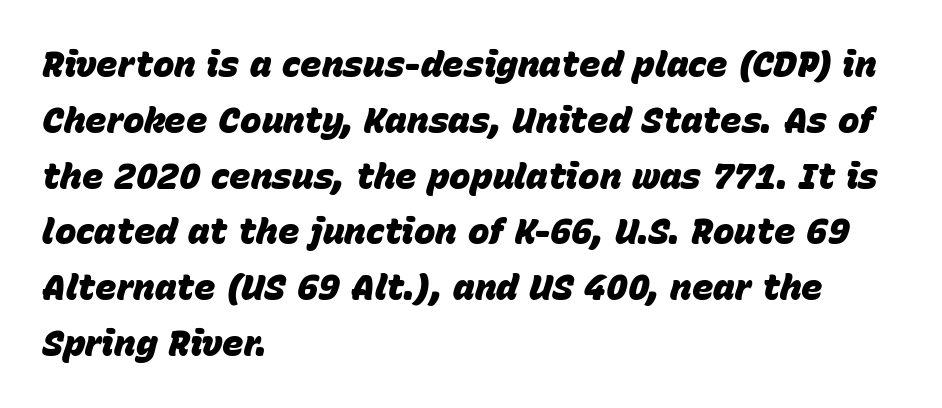
Q: Is the text bold? A: Yes.
Q: Is the text italic (slanted)? A: Yes, it leans right by about 15 degrees.
Q: Is the text underlined? A: No.
Q: How is the paragraph aligned? A: Left-aligned.
Q: Is the spacing between letters normal or unusually wide? A: Normal.
Q: Is the spacing between lines tight, normal or loose? A: Normal.
Q: Width (condensed, normal, or wide)? A: Normal.
Q: Stroke contrast? A: Low.
Q: x-height? A: Large.
Q: Monospaced? A: No.
